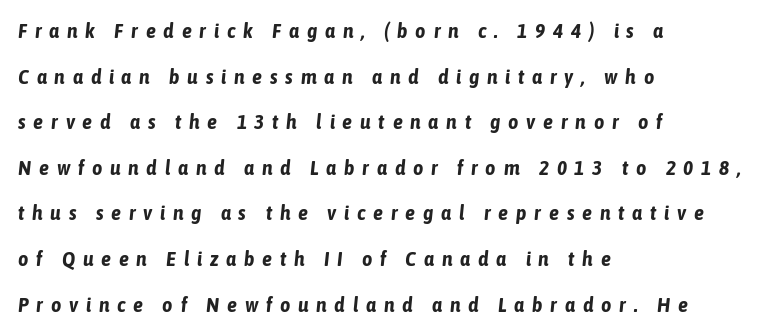
The image shows 20 px bold type, italic (leaning right); set left-aligned, loose line spacing (2.28x), unusually wide letter spacing (+0.39 em), not underlined.
